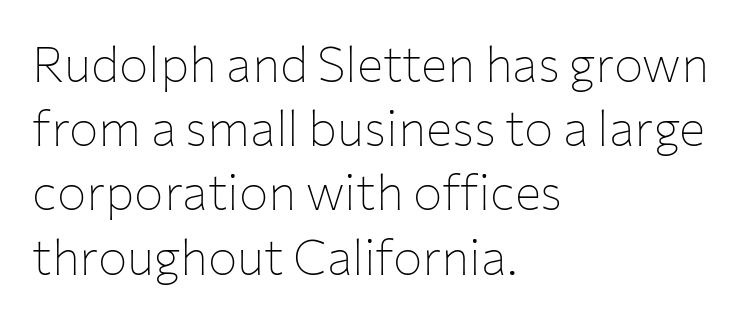
The image shows 49 px thin sans-serif type, upright; set left-aligned, normal line spacing (1.31x), normal letter spacing, not underlined; low stroke contrast and a medium x-height.
